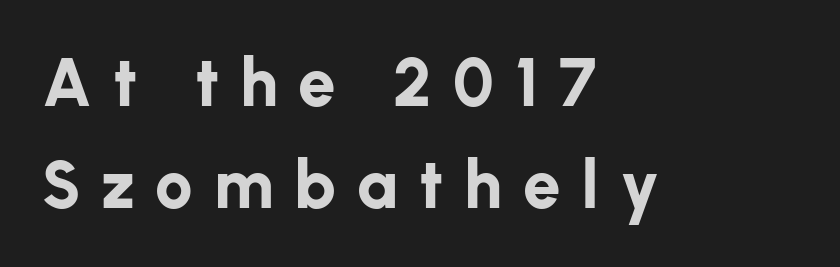
Q: Is the text bold? A: Yes.
Q: Is the text italic (slanted)? A: No, it is upright.
Q: Is the typeface a serif or a sans-serif typeface? A: Sans-serif.
Q: Is the text underlined? A: No.
Q: How is the paragraph aligned? A: Left-aligned.
Q: Is the spacing between letters normal or unusually wide? A: Unusually wide.
Q: Is the spacing between lines tight, normal or loose? A: Normal.
Q: Width (condensed, normal, or wide)? A: Normal.
Q: Stroke contrast? A: Low.
Q: x-height? A: Medium.
Q: Monospaced? A: No.
